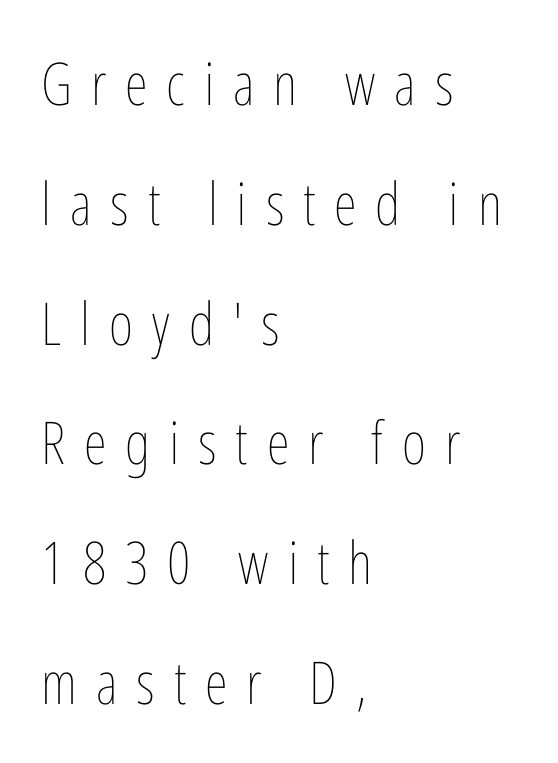
{"italic": "no", "bold": "no", "weight": "thin", "width": "condensed", "stroke_contrast": "low", "x_height": "medium", "monospaced": "no", "underline": "no", "align": "left", "line_spacing": "loose", "line_spacing_ratio": 2.03, "letter_spacing": "wide", "letter_spacing_em": 0.32, "glyph_px": 59}
